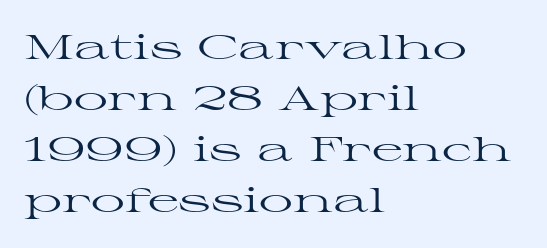
The image shows 34 px regular-weight, wide serif type, upright; set left-aligned, normal line spacing (1.5x), normal letter spacing, not underlined; high stroke contrast and a medium x-height.
